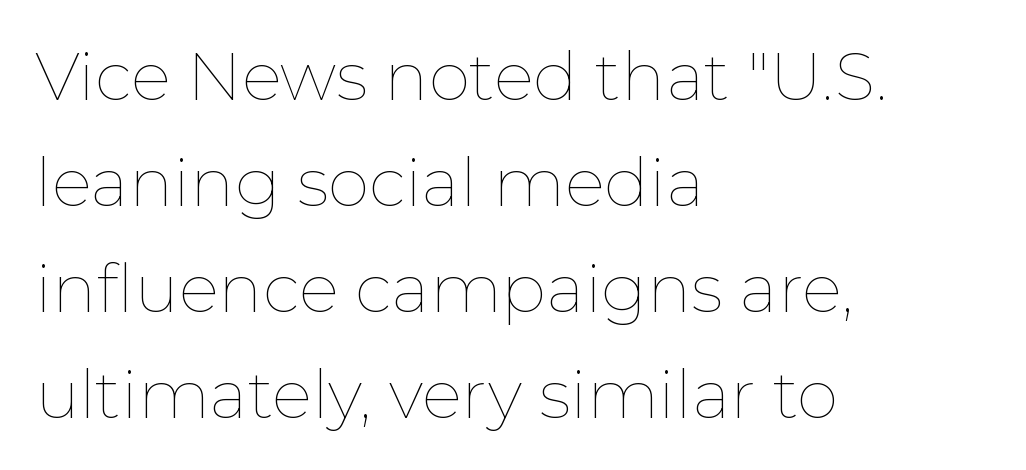
The image shows 67 px thin type, upright; set left-aligned, normal line spacing (1.58x), normal letter spacing, not underlined; low stroke contrast and a medium x-height.
